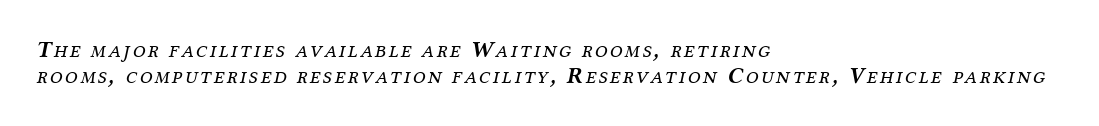
Q: Is the text bold? A: No.
Q: Is the text italic (slanted)? A: Yes, it leans right by about 12 degrees.
Q: Is the text underlined? A: No.
Q: How is the paragraph aligned? A: Left-aligned.
Q: Is the spacing between lines tight, normal or loose? A: Tight.
